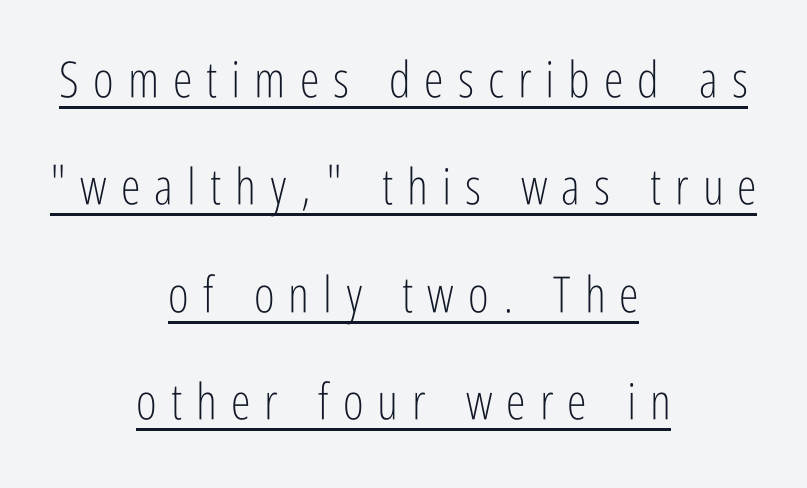
Quick note: not italic, upright. Look at the tracking — it's clearly loosened, letters drifting apart. This rendering uses center alignment, leaving both contours irregular but symmetric. Varying glyph widths throughout — classic text-font behaviour. The string is rendered with underlining switched on.
